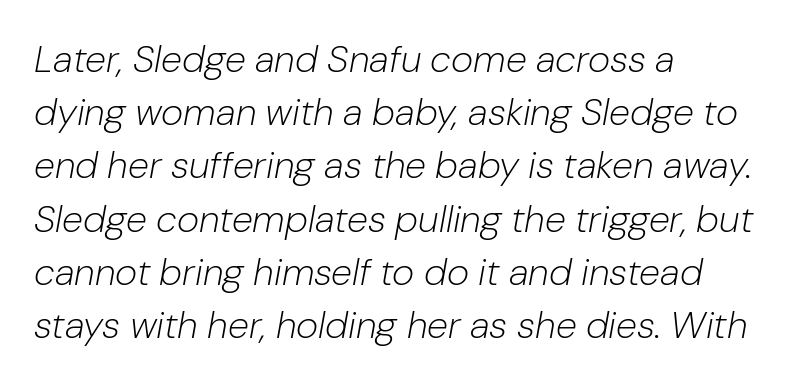
{"italic": "yes", "lean": "right", "slant_degrees": 10, "bold": "no", "weight": "light", "width": "normal", "stroke_contrast": "low", "x_height": "medium", "monospaced": "no", "underline": "no", "align": "left", "line_spacing": "normal", "line_spacing_ratio": 1.4, "letter_spacing": "normal", "letter_spacing_em": 0.0, "glyph_px": 38}
